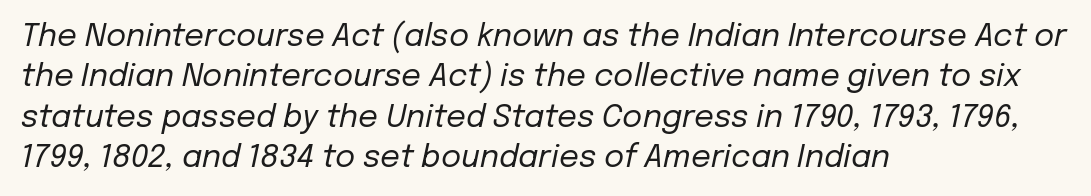
Q: Is the text bold? A: No.
Q: Is the text italic (slanted)? A: Yes, it leans right by about 12 degrees.
Q: Is the text underlined? A: No.
Q: How is the paragraph aligned? A: Left-aligned.
Q: Is the spacing between letters normal or unusually wide? A: Normal.
Q: Is the spacing between lines tight, normal or loose? A: Normal.
Q: Width (condensed, normal, or wide)? A: Normal.
Q: Stroke contrast? A: Low.
Q: x-height? A: Medium.
Q: Monospaced? A: No.
